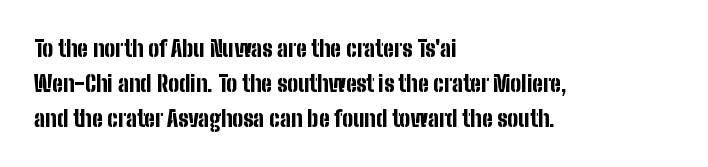
Each new line begins a customary step beneath the previous one. This rendering leaves character spacing at its baseline value. The lettering stays uniformly vertical, giving the passage a roman look. This rendering features lettering with no underline. A student would call this left alignment; a typographer would say flush left, rag right. Is the type bold? Yes — the strokes are clearly thick and heavy.
